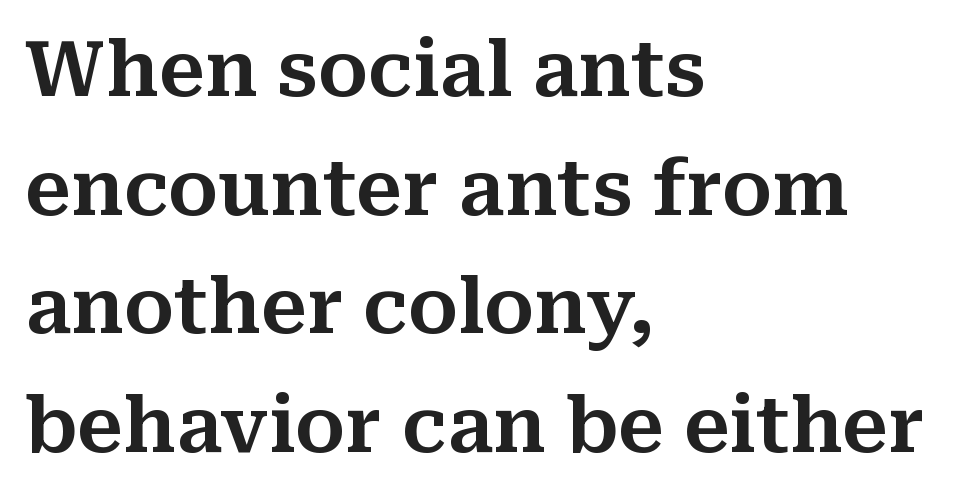
Q: Is the text italic (slanted)? A: No, it is upright.
Q: Is the typeface a serif or a sans-serif typeface? A: Serif.
Q: Is the text underlined? A: No.
Q: How is the paragraph aligned? A: Left-aligned.
Q: Is the spacing between letters normal or unusually wide? A: Normal.
Q: Is the spacing between lines tight, normal or loose? A: Normal.
Q: Width (condensed, normal, or wide)? A: Normal.
Q: Stroke contrast? A: Medium.
Q: x-height? A: Medium.
Q: Monospaced? A: No.
